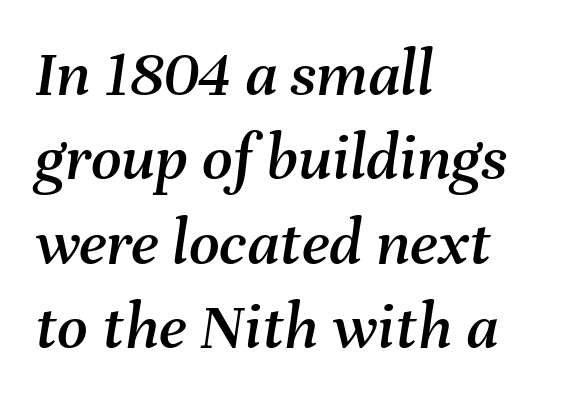
{"italic": "yes", "lean": "right", "slant_degrees": 8, "width": "normal", "stroke_contrast": "medium", "x_height": "medium", "monospaced": "no", "underline": "no", "align": "left", "line_spacing": "normal", "line_spacing_ratio": 1.26, "letter_spacing": "normal", "letter_spacing_em": 0.0, "glyph_px": 67}
